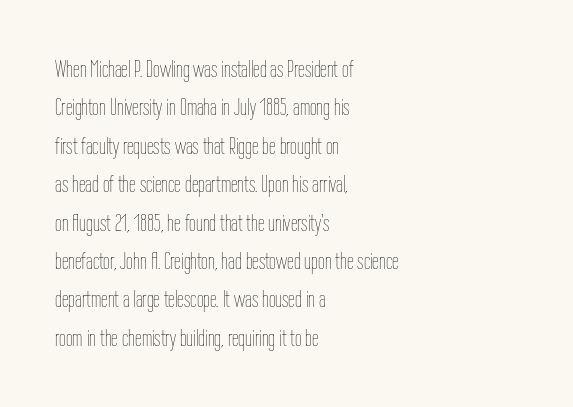
Plain, unruled lines of type. No heavy texture on the line: the type isn't bold. Look at the tracking — it's just the regular setting, nothing added. The axis of the letterforms is exactly vertical. The rows are spaced the way most documents space them.
